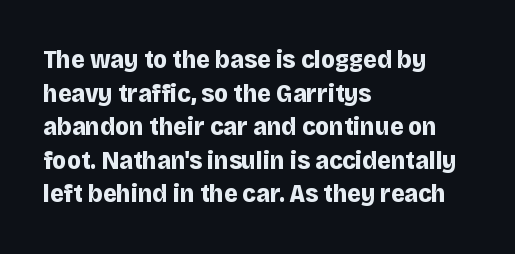
The image shows 26 px bold type, upright; set left-aligned, normal line spacing (1.29x), normal letter spacing, not underlined.
